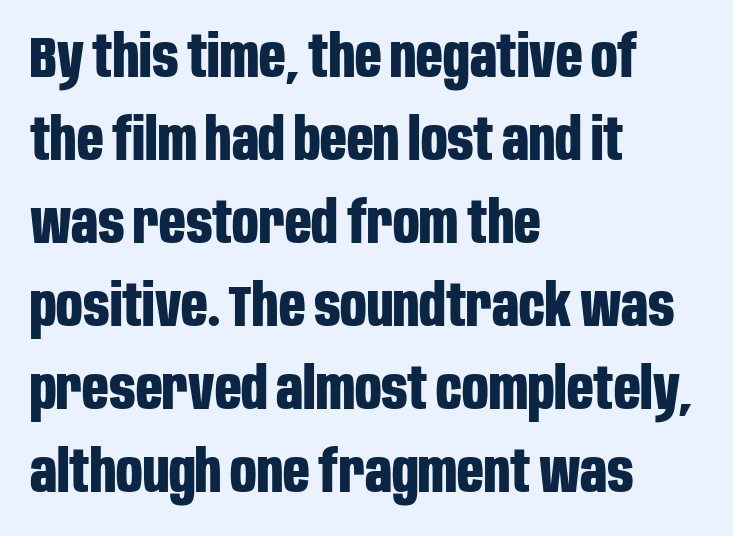
Characters follow at the spacing the type designer built in. Casual observation: everything's shoved over to the left. The passage shown is not underscored anywhere. A sans-serif font was chosen for this passage. Here the designer chose a conventional face with non-uniform glyph widths. Whoever set this chose a conventional vertical rhythm.
